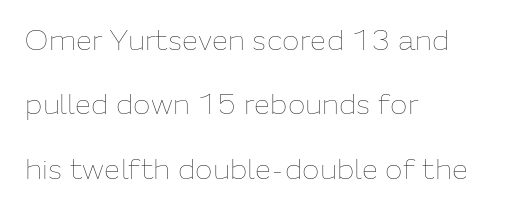
A typesetter would mark this as roman, not italic. Horizontal alignment here is leftward, the default for most running prose. Varying glyph widths throughout — classic text-font behaviour. Each word holds together tightly as a unit, with standard inter-letter gaps.
